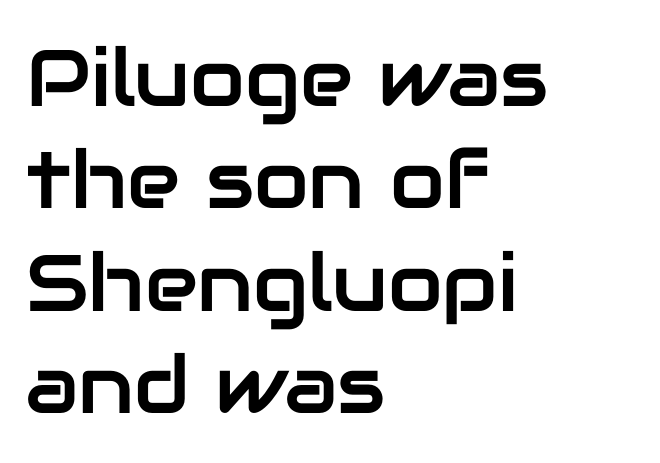
The image shows 80 px sans-serif type, upright; set left-aligned, normal line spacing (1.28x), normal letter spacing, not underlined; low stroke contrast and a medium x-height.
